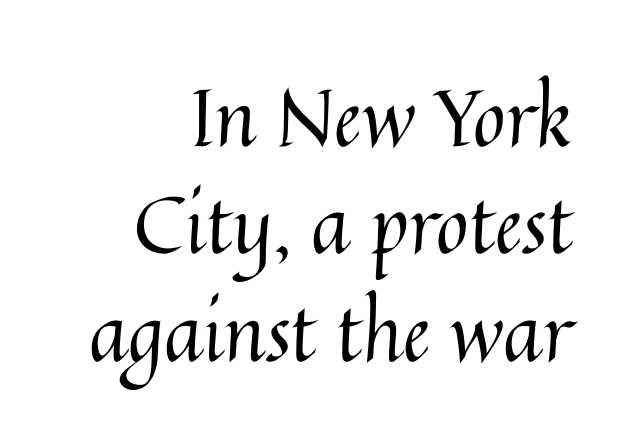
The image shows 79 px regular-weight type; set right-aligned, normal line spacing (1.36x), normal letter spacing, not underlined; medium stroke contrast and a medium x-height.
